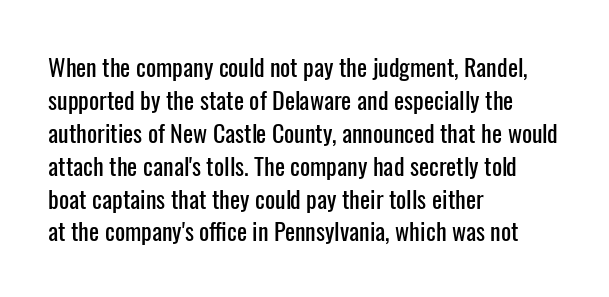
The type sits square on the baseline with zero lean. Students, observe: this is what conventionally led text looks like. Notice how the passage keeps a crisp vertical edge on the left only. Lines of text with bare space underneath.
